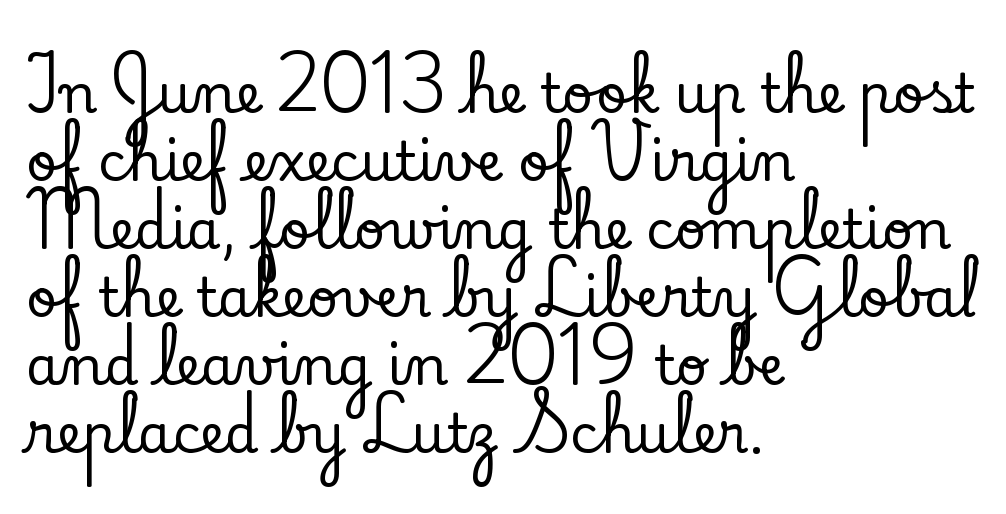
Q: Is the text italic (slanted)? A: No, it is upright.
Q: Is the typeface a serif or a sans-serif typeface? A: Serif.
Q: Is the text underlined? A: No.
Q: How is the paragraph aligned? A: Left-aligned.
Q: Is the spacing between letters normal or unusually wide? A: Normal.
Q: Is the spacing between lines tight, normal or loose? A: Normal.
Q: Width (condensed, normal, or wide)? A: Normal.
Q: Stroke contrast? A: Low.
Q: x-height? A: Small.
Q: Monospaced? A: No.
